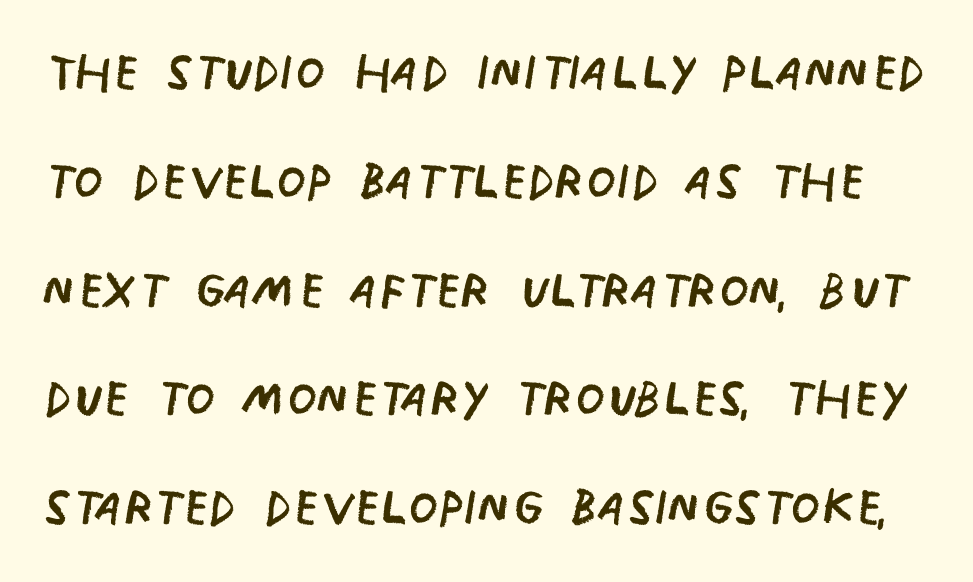
Q: Is the text bold? A: No.
Q: Is the typeface a serif or a sans-serif typeface? A: Sans-serif.
Q: Is the text underlined? A: No.
Q: Is the spacing between letters normal or unusually wide? A: Normal.
Q: Is the spacing between lines tight, normal or loose? A: Normal.
Q: Width (condensed, normal, or wide)? A: Condensed.
Q: Stroke contrast? A: Low.
Q: x-height? A: Large.
Q: Monospaced? A: No.
